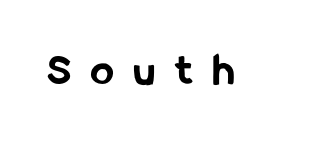
{"serif": "no", "italic": "no", "bold": "yes", "weight": "bold", "width": "condensed", "stroke_contrast": "low", "x_height": "medium", "monospaced": "no", "underline": "no", "letter_spacing": "wide", "letter_spacing_em": 0.46, "glyph_px": 45}
